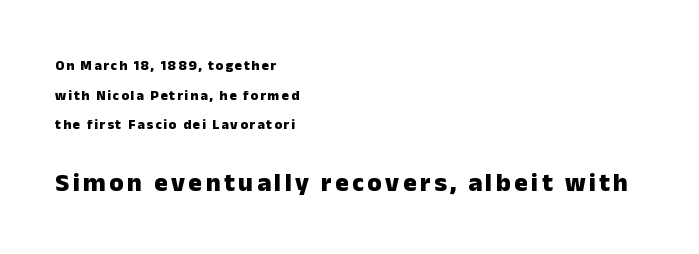
The type sits square on the baseline with zero lean. The rendering uses a large line-height, opening up the rows. Strong, thick strokes mark this as bold type. Only glyphs here, with clear space below each row.
